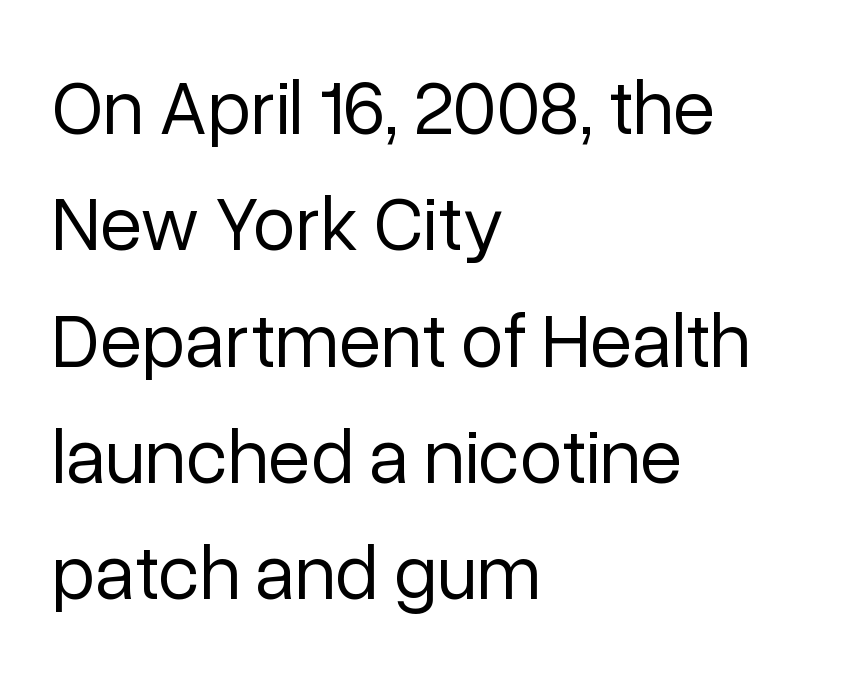
Line spacing here is normal. Posture: upright roman. Alignment: flush left. Quick note: underline off. Observe the ordinary spacing: letters are neighbours, not strangers. Is this a fixed-width face? No — the glyphs have proportional, varying widths.
